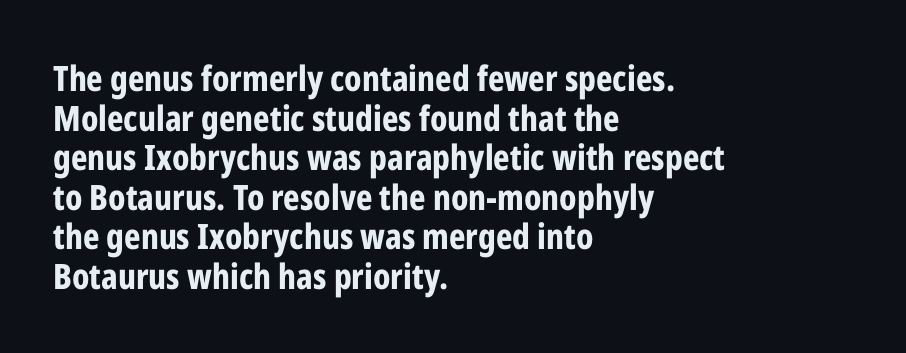
Q: Is the text bold? A: Yes.
Q: Is the text italic (slanted)? A: No, it is upright.
Q: Is the typeface a serif or a sans-serif typeface? A: Sans-serif.
Q: Is the text underlined? A: No.
Q: How is the paragraph aligned? A: Left-aligned.
Q: Is the spacing between letters normal or unusually wide? A: Normal.
Q: Is the spacing between lines tight, normal or loose? A: Tight.
Q: Width (condensed, normal, or wide)? A: Condensed.
Q: Stroke contrast? A: Low.
Q: x-height? A: Medium.
Q: Monospaced? A: No.
